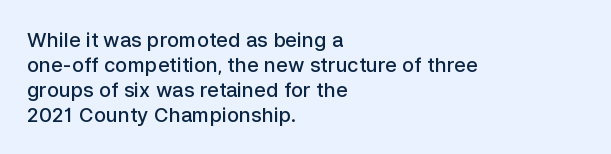
Q: Is the text bold? A: Semi-bold.
Q: Is the text italic (slanted)? A: No, it is upright.
Q: Is the text underlined? A: No.
Q: How is the paragraph aligned? A: Left-aligned.
Q: Is the spacing between letters normal or unusually wide? A: Normal.
Q: Is the spacing between lines tight, normal or loose? A: Normal.
